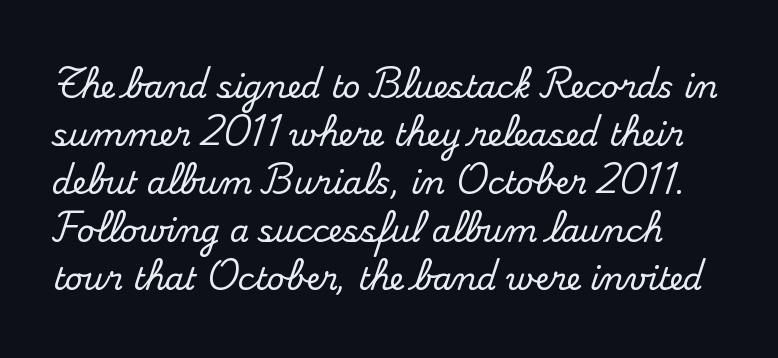
Varying glyph widths throughout — classic text-font behaviour. The rendering keeps characters at their native spacing. If you measured baseline to baseline, you'd find a middling distance.
